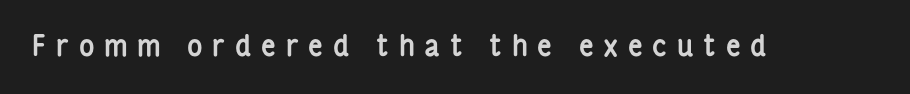
Substantial extra tracking has been applied to these lines. This sample uses an upright cut, with every glyph sitting square on the baseline. Every letter is thick-stroked: bold, no question. The passage shown is not underscored anywhere. The glyphs in this specimen are sans serif.
